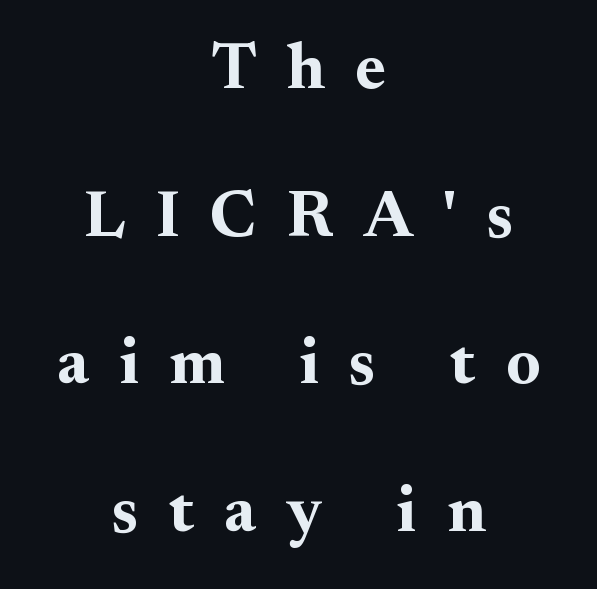
Visually the block forms a symmetrical silhouette, jagged on both flanks. The typesetting leans heavy: a genuine bold. Leading: increased. Glance below the letters and you will spot only blank space.
